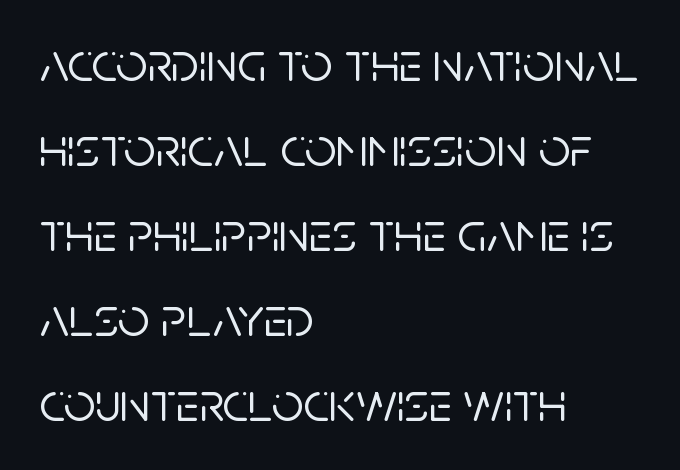
The image shows 56 px sans-serif type, upright; set left-aligned, normal line spacing (1.52x), normal letter spacing, not underlined; low stroke contrast and a large x-height.
